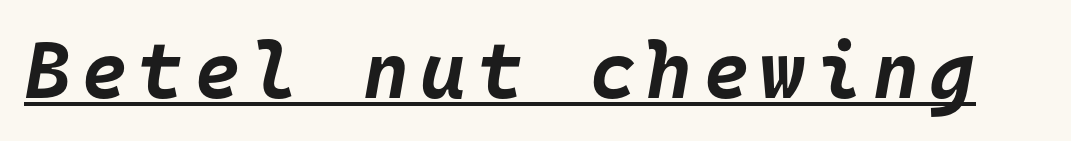
The image shows 79 px bold type, italic (leaning right), monospaced; set underlined; low stroke contrast and a large x-height.
